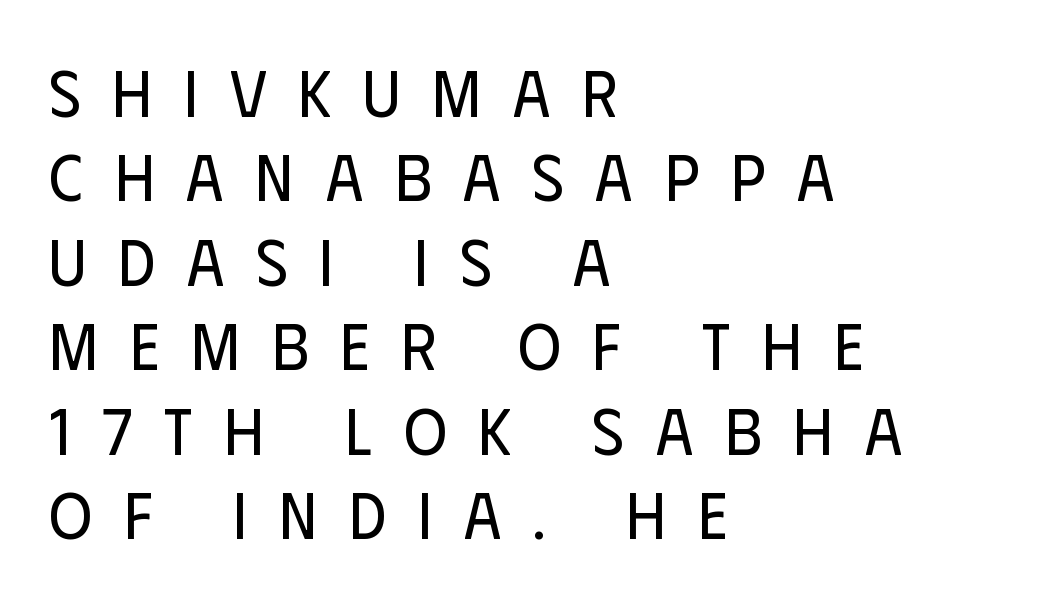
Underlining? Definitely not there. The ragged edge is on the right, which tells us the setting is flush left. Interline gaps are of average width in this sample. Is this a heavy cut? Hardly; it is regular or lighter. Ordinary non-slanted type is in use. Each letter keeps its own natural width here, so spacing adapts to shape.
